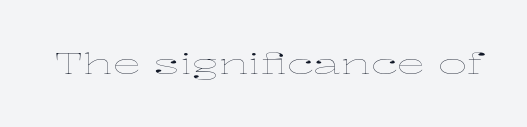
Weight: not bold — regular or lighter. Tracking value appears to be zero — textbook default spacing. The passage shown is typed in a proportional face where columns would drift. Letters rest on an invisible, unmarked baseline. Posture: straight, roman, zero tilt.
